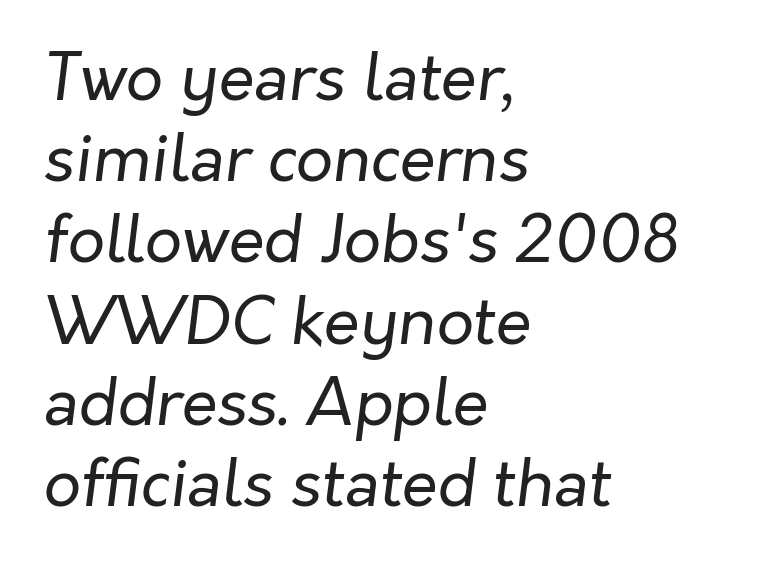
Q: Is the text bold? A: No.
Q: Is the text italic (slanted)? A: Yes, it leans right by about 7 degrees.
Q: Is the text underlined? A: No.
Q: How is the paragraph aligned? A: Left-aligned.
Q: Is the spacing between letters normal or unusually wide? A: Normal.
Q: Is the spacing between lines tight, normal or loose? A: Normal.
Q: Width (condensed, normal, or wide)? A: Normal.
Q: Stroke contrast? A: Low.
Q: x-height? A: Medium.
Q: Monospaced? A: No.
